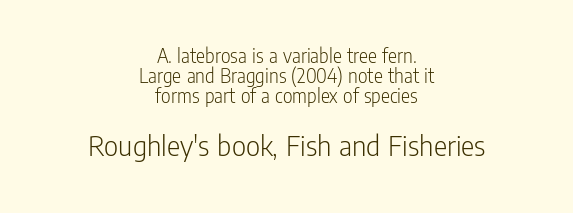
{"serif": "no", "italic": "no", "bold": "no", "weight": "light", "width": "condensed", "stroke_contrast": "low", "x_height": "medium", "monospaced": "no", "underline": "no", "align": "center", "line_spacing": "tight", "line_spacing_ratio": 0.96, "letter_spacing": "normal", "letter_spacing_em": 0.0, "larger_block": "second", "size_ratio": 1.48, "glyph_px": 31}
